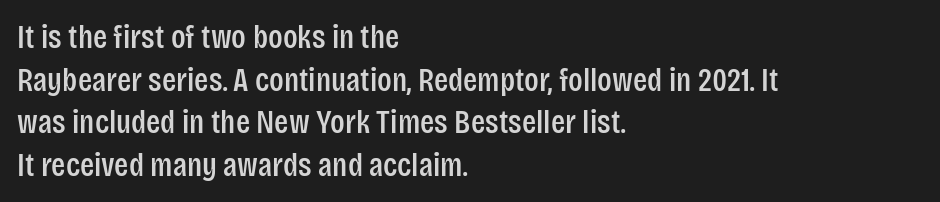
The image shows 33 px condensed sans-serif type, upright; set left-aligned, normal line spacing (1.29x), normal letter spacing, not underlined; low stroke contrast and a large x-height.
